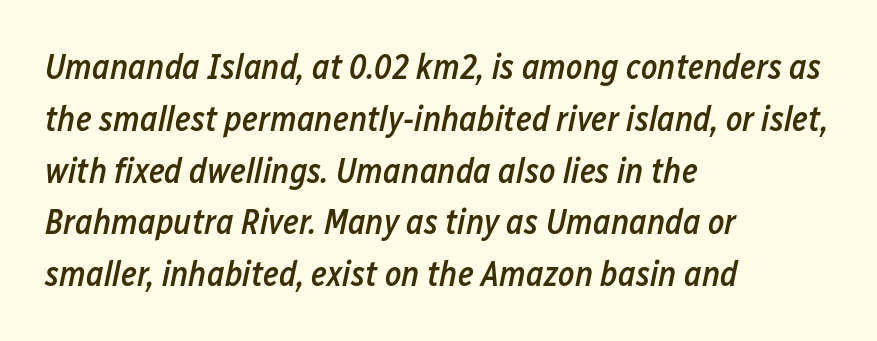
{"italic": "yes", "lean": "right", "slant_degrees": 12, "bold": "semi", "weight": "semibold", "width": "condensed", "stroke_contrast": "low", "x_height": "medium", "monospaced": "no", "underline": "no", "align": "left", "line_spacing": "normal", "line_spacing_ratio": 1.48, "letter_spacing": "normal", "letter_spacing_em": 0.0, "glyph_px": 35}
